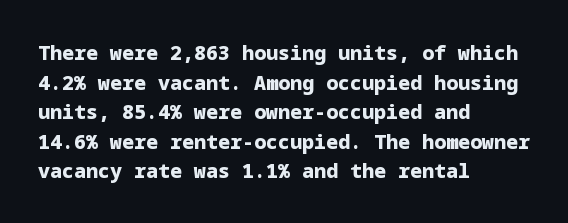
The rendering uses a bold face; every stroke is thick and dark. Compared with a centered layout, this one pins lines to the left instead. Underline: absent. In terms of letterspacing, this is plain default setting. Italic: no, the glyphs are upright roman. How would I describe the line gaps? Plain and ordinary.
